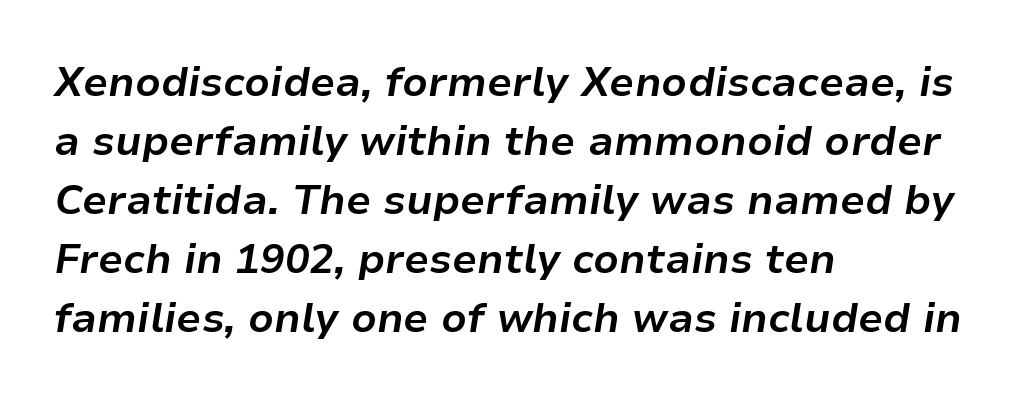
The image shows 41 px bold type, italic (leaning right); set left-aligned, normal line spacing (1.44x), normal letter spacing, not underlined; low stroke contrast and a medium x-height.
